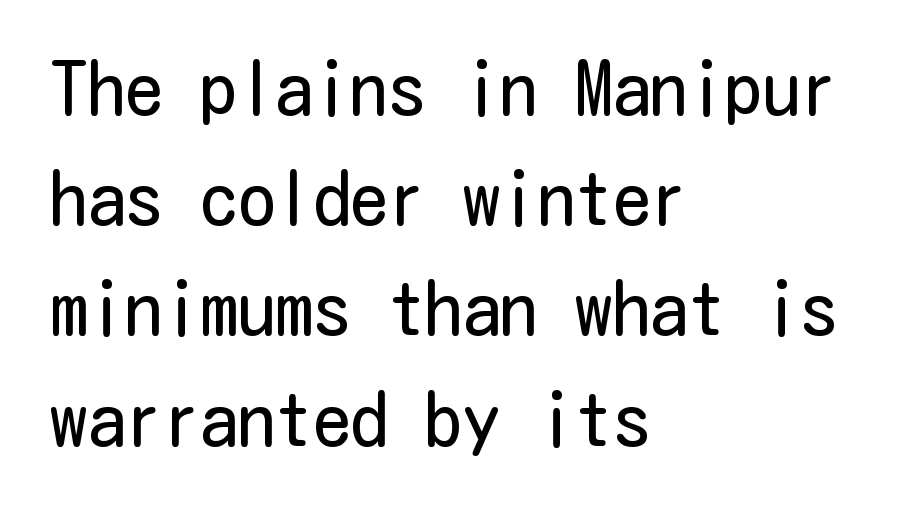
Q: Is the text bold? A: No.
Q: Is the text italic (slanted)? A: No, it is upright.
Q: Is the typeface a serif or a sans-serif typeface? A: Sans-serif.
Q: Is the text underlined? A: No.
Q: How is the paragraph aligned? A: Left-aligned.
Q: Is the spacing between letters normal or unusually wide? A: Normal.
Q: Is the spacing between lines tight, normal or loose? A: Normal.
Q: Width (condensed, normal, or wide)? A: Condensed.
Q: Stroke contrast? A: Low.
Q: x-height? A: Medium.
